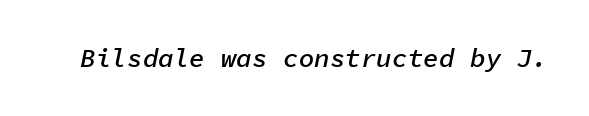
{"italic": "yes", "lean": "right", "slant_degrees": 11, "bold": "semi", "underline": "no", "letter_spacing": "normal", "letter_spacing_em": 0.0, "glyph_px": 26}
